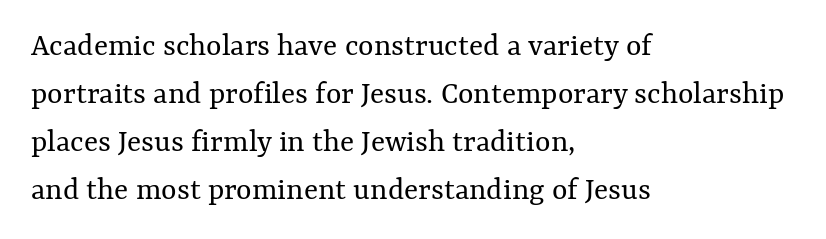
The space beneath each line is pristine and unruled. The letters sit at their default tracking, neither squeezed nor spread. Each stroke keeps to a modest, everyday thickness or less. Style check: upright. What's the leading like? Ordinary, nothing unusual.
